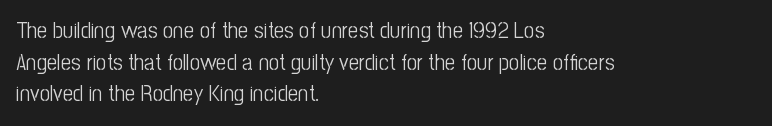
Q: Is the text bold? A: No.
Q: Is the text italic (slanted)? A: No, it is upright.
Q: Is the text underlined? A: No.
Q: How is the paragraph aligned? A: Left-aligned.
Q: Is the spacing between letters normal or unusually wide? A: Normal.
Q: Is the spacing between lines tight, normal or loose? A: Normal.
